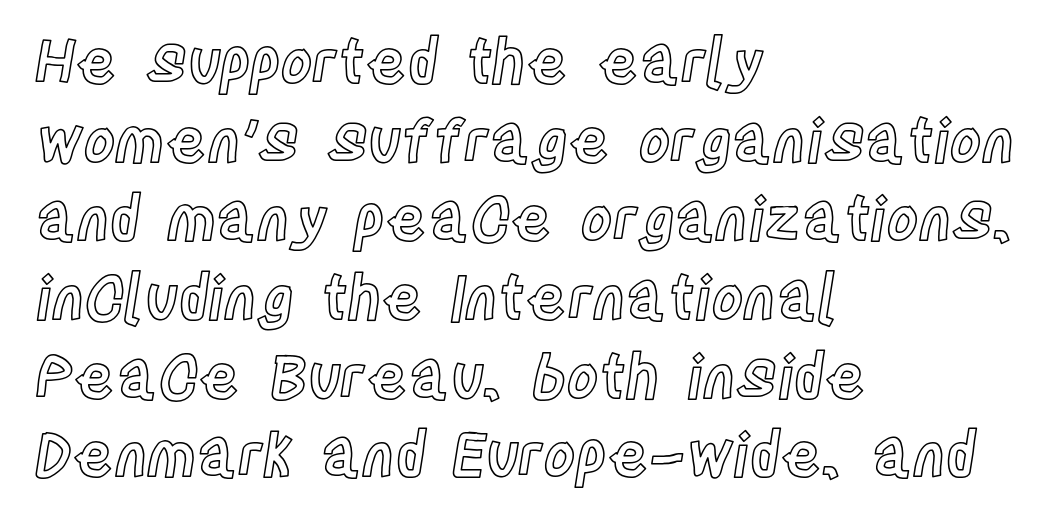
Q: Is the text italic (slanted)? A: Yes.
Q: Is the text underlined? A: No.
Q: How is the paragraph aligned? A: Left-aligned.
Q: Is the spacing between letters normal or unusually wide? A: Normal.
Q: Is the spacing between lines tight, normal or loose? A: Normal.
Q: Width (condensed, normal, or wide)? A: Condensed.
Q: x-height? A: Large.
Q: Monospaced? A: No.
